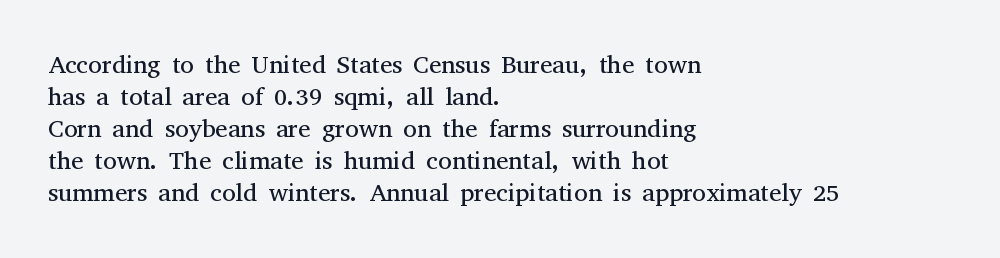
The image shows 25 px text type, upright; set left-aligned, normal line spacing (1.28x), normal letter spacing, not underlined.
